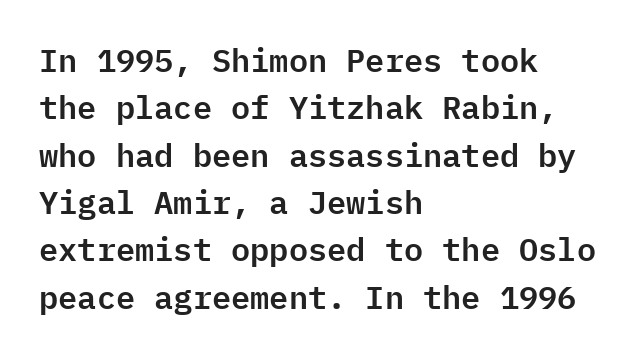
The image shows 32 px sans-serif type, upright, monospaced; set left-aligned, normal line spacing (1.48x), normal letter spacing, not underlined; low stroke contrast and a medium x-height.
